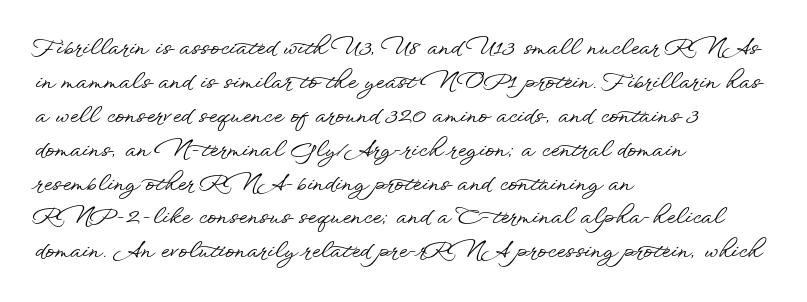
Inter-character spacing is left at the font's built-in metrics. A bare baseline throughout the passage. Casual observation: everything's shoved over to the left.
